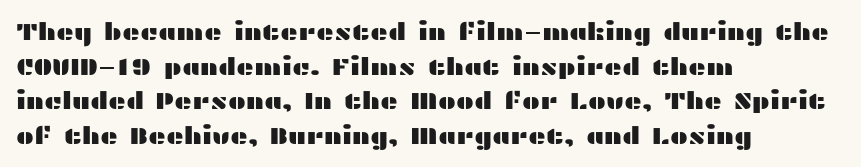
{"italic": "no", "underline": "no", "align": "left", "line_spacing": "normal", "line_spacing_ratio": 1.44, "letter_spacing": "normal", "letter_spacing_em": 0.0, "glyph_px": 24}
